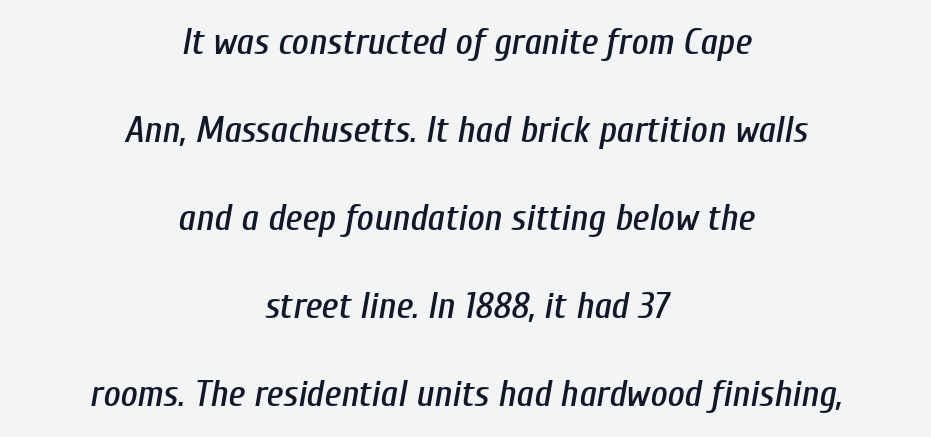
Q: Is the text italic (slanted)? A: Yes, it leans right by about 10 degrees.
Q: Is the text underlined? A: No.
Q: How is the paragraph aligned? A: Centered.
Q: Is the spacing between letters normal or unusually wide? A: Normal.
Q: Is the spacing between lines tight, normal or loose? A: Loose.
Q: Width (condensed, normal, or wide)? A: Condensed.
Q: Stroke contrast? A: Low.
Q: x-height? A: Medium.
Q: Monospaced? A: No.
